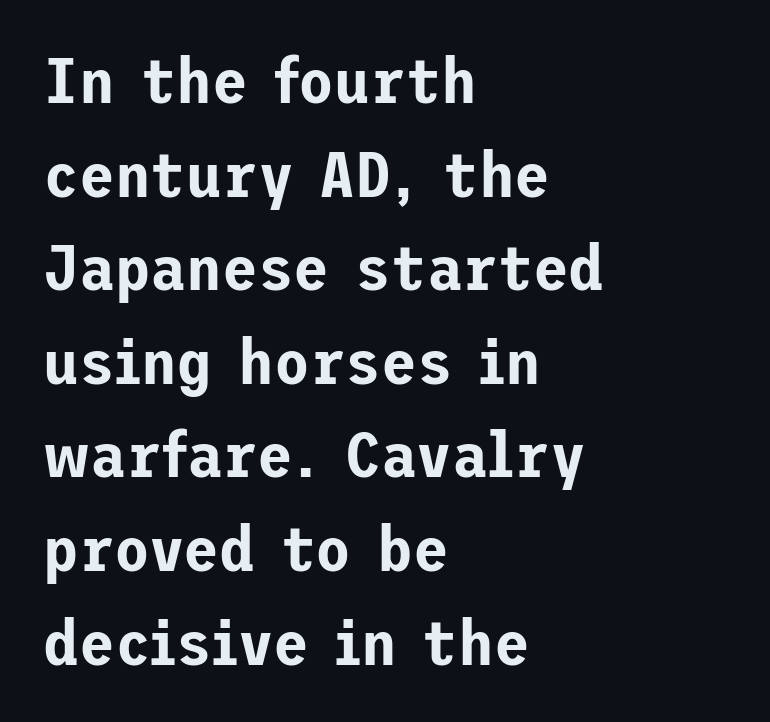
Q: Is the text italic (slanted)? A: No, it is upright.
Q: Is the typeface a serif or a sans-serif typeface? A: Sans-serif.
Q: Is the text underlined? A: No.
Q: How is the paragraph aligned? A: Left-aligned.
Q: Is the spacing between letters normal or unusually wide? A: Normal.
Q: Is the spacing between lines tight, normal or loose? A: Normal.
Q: Width (condensed, normal, or wide)? A: Normal.
Q: Stroke contrast? A: Low.
Q: x-height? A: Medium.
